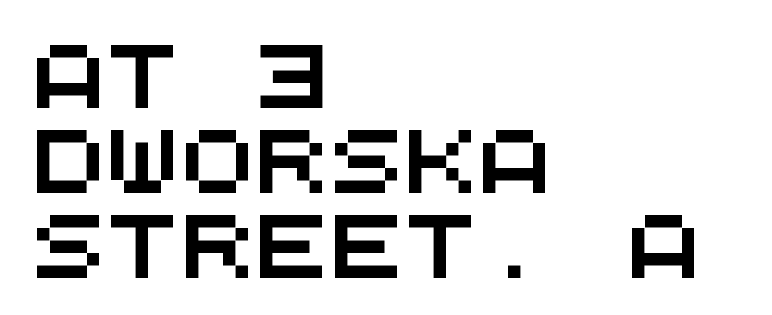
The image shows 62 px wide sans-serif type, monospaced; set left-aligned, normal line spacing (1.37x), normal letter spacing, not underlined; medium stroke contrast and a large x-height.
